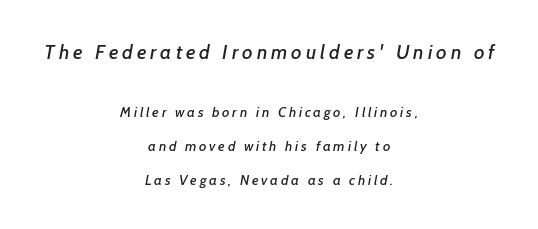
Q: Is the text underlined? A: No.
Q: How is the paragraph aligned? A: Centered.
Q: Is the spacing between letters normal or unusually wide? A: Unusually wide.
Q: Is the spacing between lines tight, normal or loose? A: Loose.
Q: Which block of text is set in a larger size, the first (top) or the second (bottom)? A: The first (top) one.
